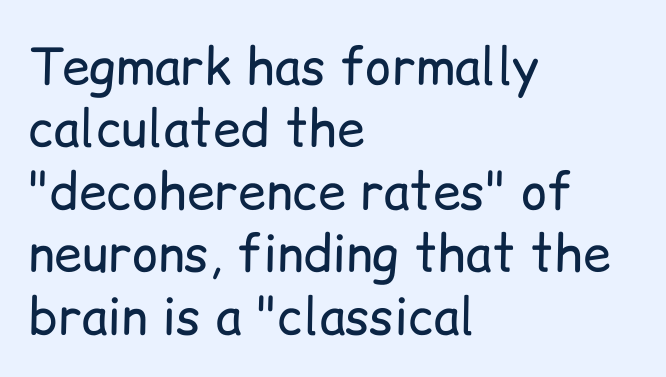
Q: Is the text bold? A: No.
Q: Is the text italic (slanted)? A: No, it is upright.
Q: Is the typeface a serif or a sans-serif typeface? A: Sans-serif.
Q: Is the text underlined? A: No.
Q: How is the paragraph aligned? A: Left-aligned.
Q: Is the spacing between letters normal or unusually wide? A: Normal.
Q: Is the spacing between lines tight, normal or loose? A: Normal.
Q: Width (condensed, normal, or wide)? A: Normal.
Q: Stroke contrast? A: Low.
Q: x-height? A: Medium.
Q: Monospaced? A: No.
